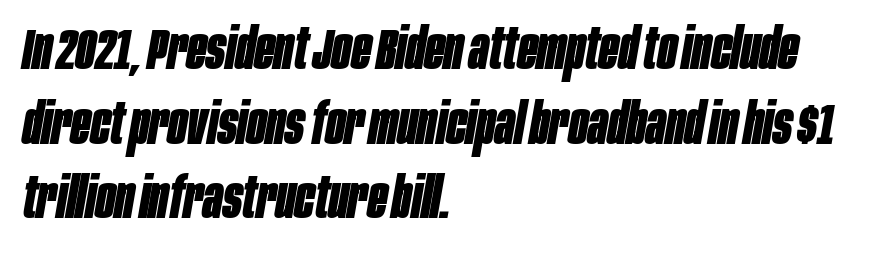
{"italic": "yes", "lean": "right", "slant_degrees": 10, "bold": "yes", "weight": "bold", "width": "condensed", "stroke_contrast": "low", "x_height": "large", "monospaced": "no", "underline": "no", "align": "left", "line_spacing": "normal", "line_spacing_ratio": 1.31, "letter_spacing": "normal", "letter_spacing_em": 0.0, "glyph_px": 57}
